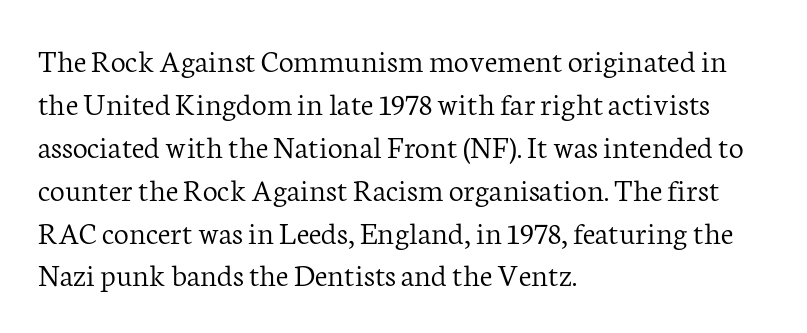
The image shows 33 px light serif type, upright; set left-aligned, normal line spacing (1.3x), normal letter spacing, not underlined; low stroke contrast and a medium x-height.
